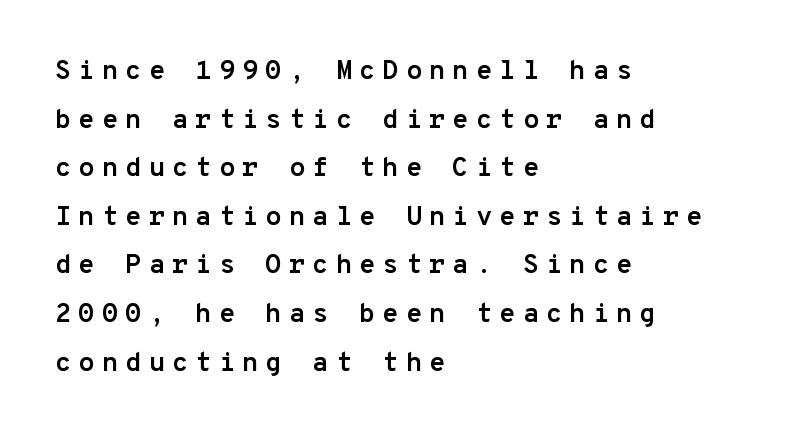
The image shows 27 px bold type, upright; set left-aligned, line spacing 1.8x, unusually wide letter spacing (+0.25 em), not underlined.
